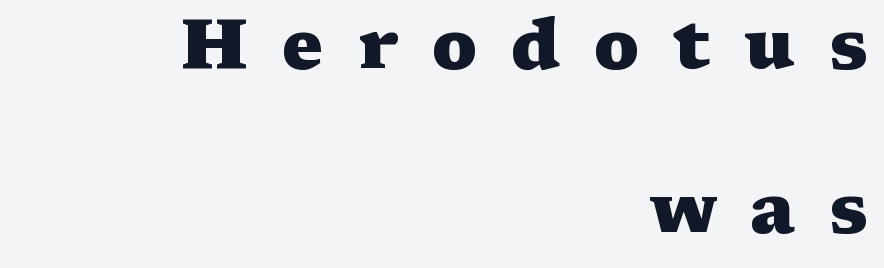
The image shows 70 px heavy, wide serif type, upright; set right-aligned, loose line spacing (2.35x), unusually wide letter spacing (+0.48 em), not underlined; medium stroke contrast and a medium x-height.
